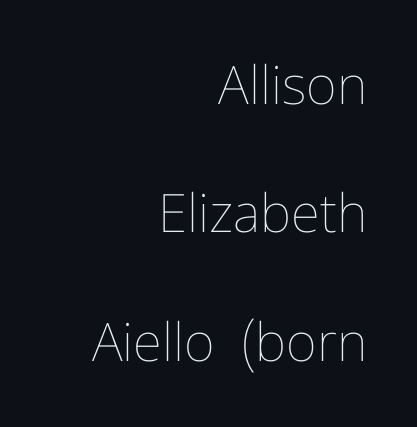
{"italic": "no", "bold": "no", "weight": "thin", "width": "normal", "stroke_contrast": "low", "x_height": "medium", "monospaced": "no", "underline": "no", "align": "right", "line_spacing": "loose", "line_spacing_ratio": 2.42, "letter_spacing": "normal", "letter_spacing_em": 0.0, "glyph_px": 53}
